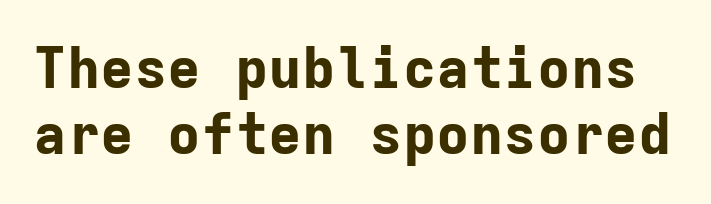
{"serif": "no", "italic": "no", "bold": "yes", "weight": "bold", "width": "normal", "stroke_contrast": "low", "x_height": "medium", "monospaced": "yes", "underline": "no", "line_spacing_ratio": 1.18, "letter_spacing": "normal", "letter_spacing_em": 0.0, "glyph_px": 56}
